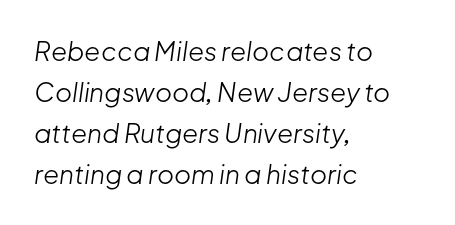
The image shows 26 px text type, italic (leaning right); set left-aligned, normal line spacing (1.58x), normal letter spacing, not underlined.
